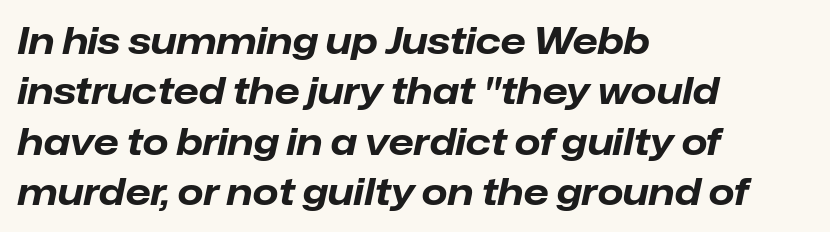
{"italic": "yes", "lean": "right", "slant_degrees": 12, "bold": "yes", "weight": "bold", "width": "normal", "stroke_contrast": "low", "x_height": "medium", "monospaced": "no", "underline": "no", "align": "left", "line_spacing": "normal", "line_spacing_ratio": 1.36, "letter_spacing": "normal", "letter_spacing_em": 0.0, "glyph_px": 37}
